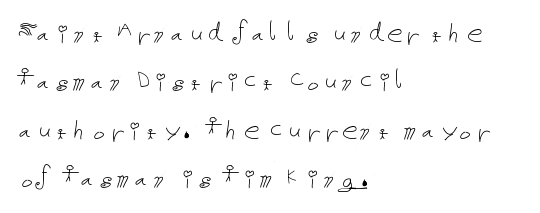
How are the letters spaced? Ordinarily, with no added tracking. Ordinary non-slanted type is in use. This reads as an unemphasized weight, regular at the heaviest. Just letters on the line, the space beneath them empty.
